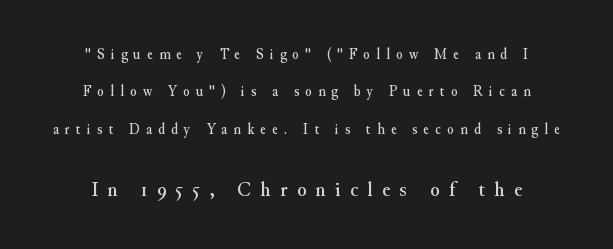
The gaps between neighbouring characters are conspicuously large. This layout puts the modest block above and the oversized block below. The type sits square on the baseline with zero lean. The foot of each line stays bare and open. Typeset on center — no edge is straight.
